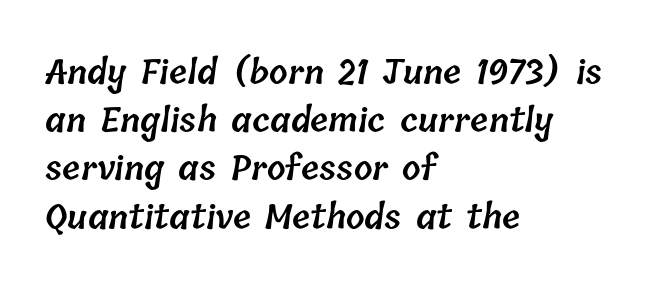
Q: Is the text bold? A: Semi-bold.
Q: Is the text underlined? A: No.
Q: How is the paragraph aligned? A: Left-aligned.
Q: Is the spacing between letters normal or unusually wide? A: Normal.
Q: Is the spacing between lines tight, normal or loose? A: Normal.
Q: Width (condensed, normal, or wide)? A: Normal.
Q: Stroke contrast? A: Low.
Q: x-height? A: Medium.
Q: Monospaced? A: No.
